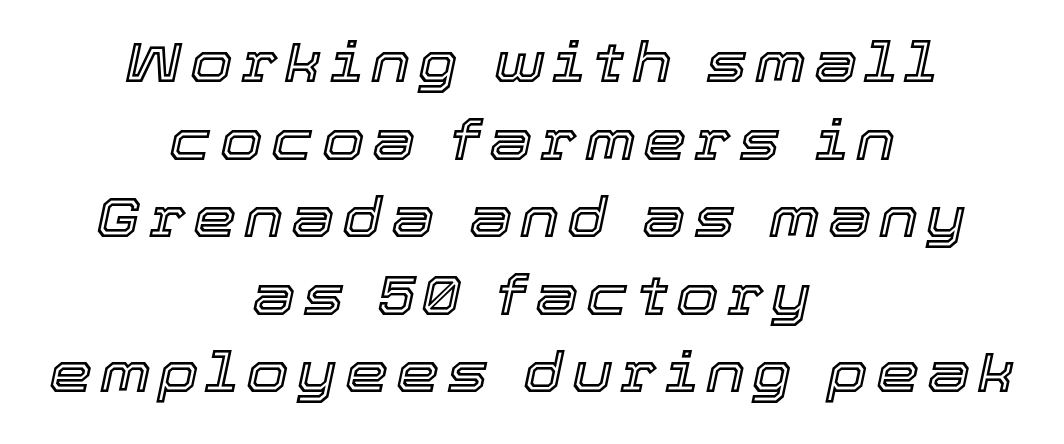
You can tell it's italic because the verticals aren't actually vertical. Here the designer chose a conventional face with non-uniform glyph widths. Line starts and ends both wander, symmetrically. Type without underlining.
